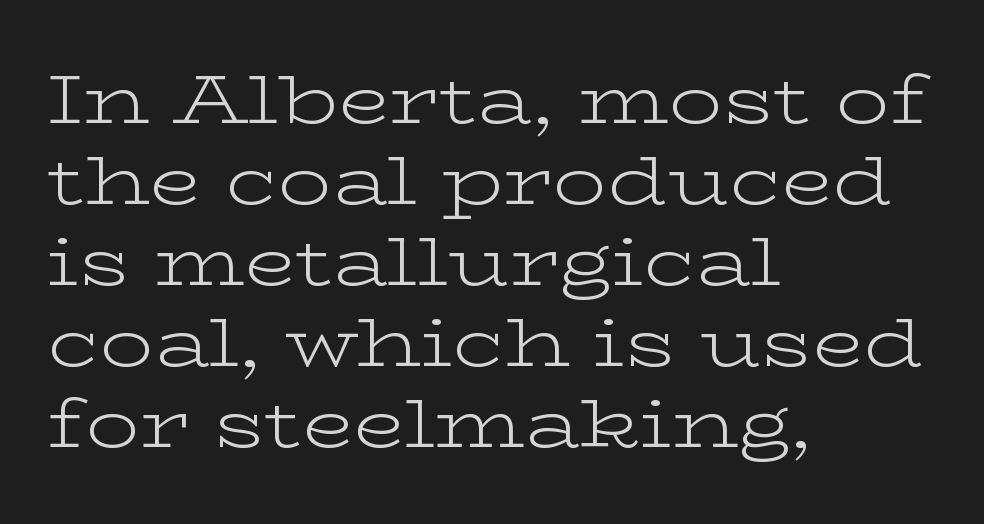
{"serif": "yes", "italic": "no", "bold": "no", "weight": "light", "width": "wide", "stroke_contrast": "low", "x_height": "medium", "monospaced": "no", "underline": "no", "align": "left", "line_spacing_ratio": 1.21, "letter_spacing": "normal", "letter_spacing_em": 0.0, "glyph_px": 67}
